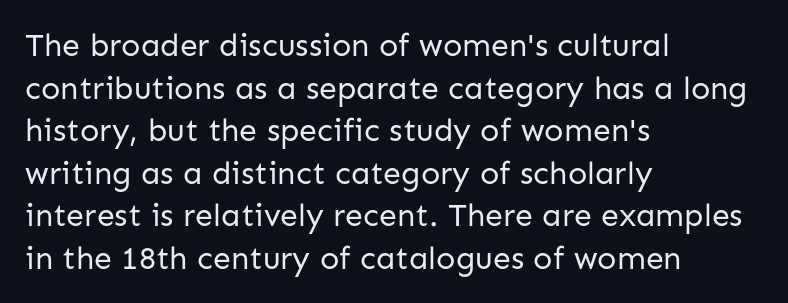
Looks like regular typesetting: each glyph gets only the width it needs. The font family rendered here belongs to the sans-serif group. Each stroke keeps to a modest, everyday thickness or less. Decoration check: the copy has no underline.
